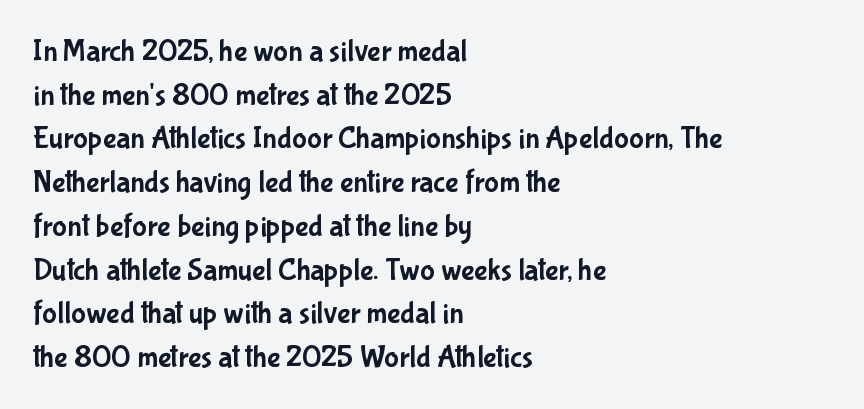
The face used here is proportionally spaced, like ordinary book or web type. Whoever set this chose a conventional vertical rhythm. Letter spacing: default. Letters rest on an invisible, unmarked baseline. Quick note: not italic, upright.
